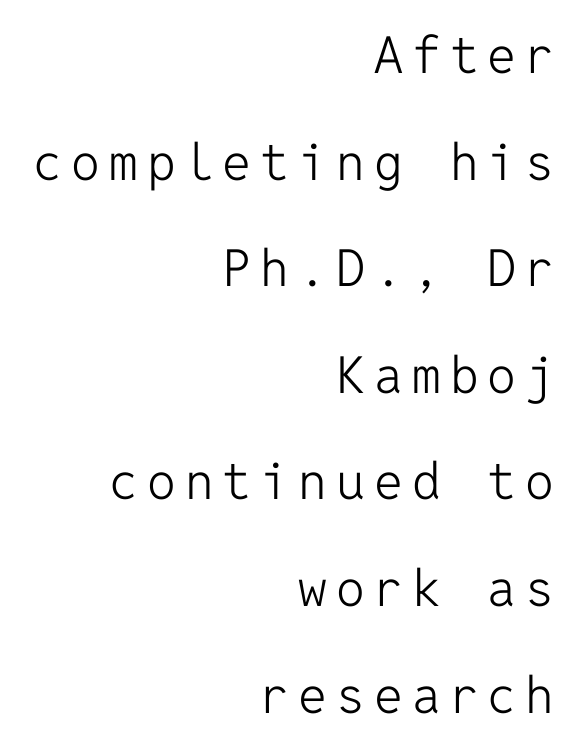
The weight tops out at a normal text grade. Compared with a flush-left layout, this one pins lines to the opposite, right side. The rendering uses typewriter-style spacing with identical character cells. Honestly, there is no underline to notice here at all.
